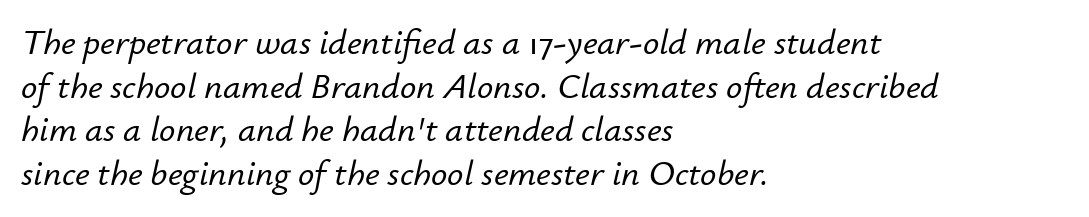
Q: Is the text italic (slanted)? A: Yes, it leans right by about 12 degrees.
Q: Is the text underlined? A: No.
Q: How is the paragraph aligned? A: Left-aligned.
Q: Is the spacing between letters normal or unusually wide? A: Normal.
Q: Width (condensed, normal, or wide)? A: Normal.
Q: Stroke contrast? A: Low.
Q: x-height? A: Small.
Q: Monospaced? A: No.
